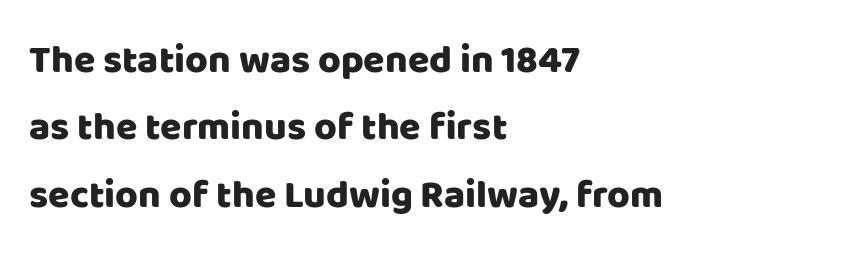
{"serif": "no", "italic": "no", "width": "normal", "stroke_contrast": "low", "x_height": "large", "monospaced": "no", "underline": "no", "align": "left", "line_spacing_ratio": 1.73, "letter_spacing": "normal", "letter_spacing_em": 0.0, "glyph_px": 39}
